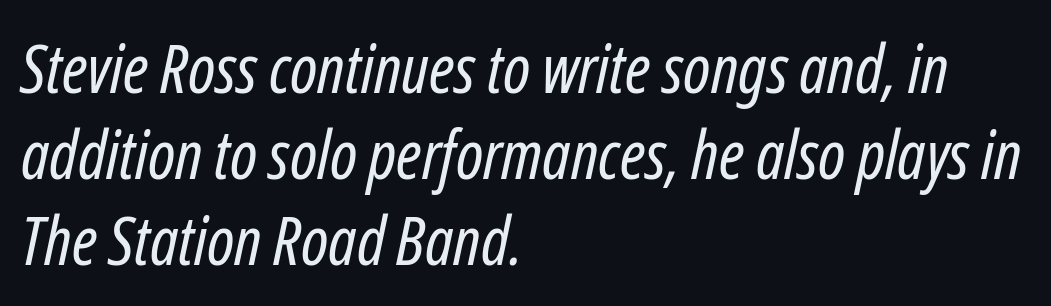
{"italic": "yes", "lean": "right", "slant_degrees": 12, "bold": "no", "weight": "regular", "width": "condensed", "stroke_contrast": "low", "x_height": "medium", "monospaced": "no", "underline": "no", "align": "left", "line_spacing": "normal", "line_spacing_ratio": 1.28, "letter_spacing": "normal", "letter_spacing_em": 0.0, "glyph_px": 67}
